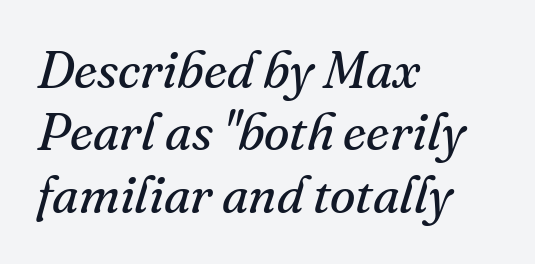
{"serif": "yes", "italic": "yes", "lean": "right", "slant_degrees": 16, "bold": "no", "weight": "regular", "width": "normal", "stroke_contrast": "medium", "x_height": "small", "monospaced": "no", "underline": "no", "align": "left", "line_spacing_ratio": 1.2, "letter_spacing": "normal", "letter_spacing_em": 0.0, "glyph_px": 52}
